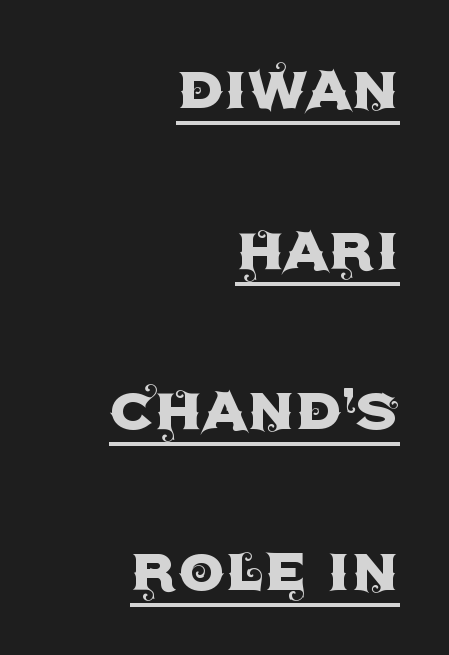
The image shows 74 px sans-serif type, upright; set right-aligned, loose line spacing (2.17x), normal letter spacing, underlined; a large x-height.
